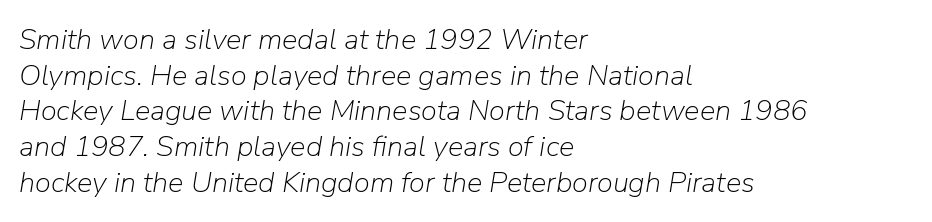
Character widths vary here, with narrow letters taking less room than wide ones. Posture: slanted. Stroke thickness stays within the range of a standard reading face or lighter. Line beginnings align vertically; line endings do not.
